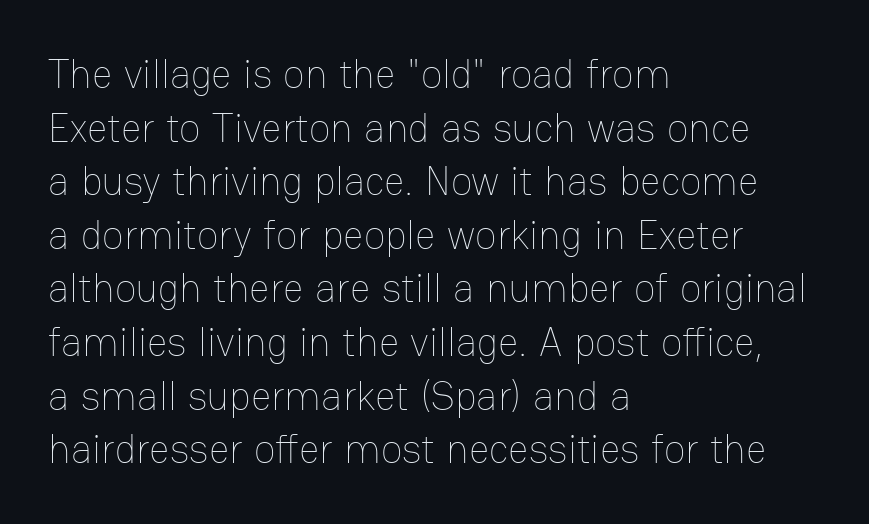
Q: Is the text bold? A: No.
Q: Is the text italic (slanted)? A: No, it is upright.
Q: Is the text underlined? A: No.
Q: How is the paragraph aligned? A: Left-aligned.
Q: Is the spacing between letters normal or unusually wide? A: Normal.
Q: Is the spacing between lines tight, normal or loose? A: Normal.
Q: Width (condensed, normal, or wide)? A: Normal.
Q: Stroke contrast? A: Low.
Q: x-height? A: Medium.
Q: Monospaced? A: No.
